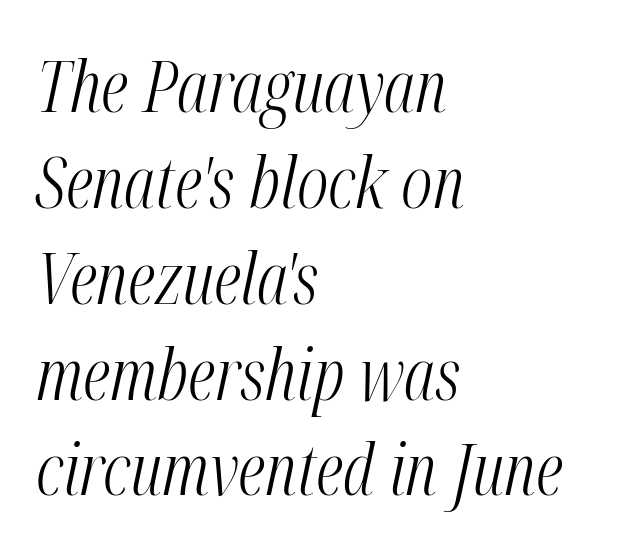
The image shows 71 px light, condensed type, italic (leaning right); set left-aligned, normal line spacing (1.35x), normal letter spacing, not underlined; medium stroke contrast and a medium x-height.
